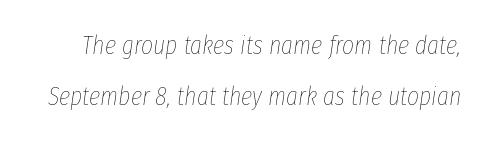
{"italic": "yes", "lean": "right", "slant_degrees": 8, "bold": "no", "underline": "no", "line_spacing": "loose", "line_spacing_ratio": 1.96, "letter_spacing": "normal", "letter_spacing_em": 0.0, "glyph_px": 26}
